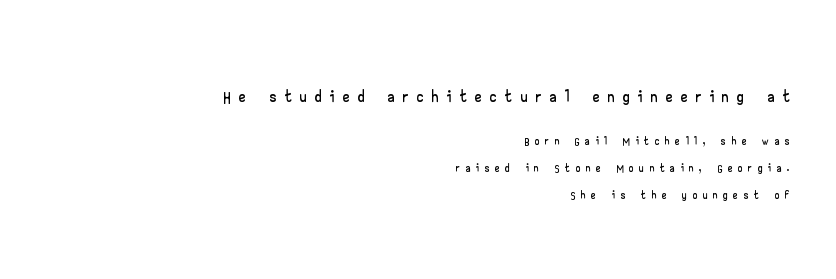
{"italic": "no", "underline": "no", "align": "right", "line_spacing": "normal", "line_spacing_ratio": 1.6, "letter_spacing": "wide", "letter_spacing_em": 0.36, "larger_block": "first", "size_ratio": 1.47, "glyph_px": 25}
